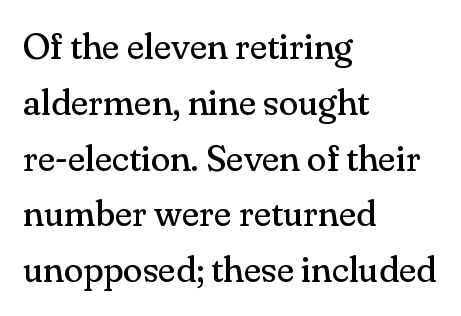
Compared with typical body copy, the letter spacing here is the same. Small tapered or slab feet sit at the stroke ends, so this counts as serif. The face looks like a standard text weight, possibly lighter. Regular leading. Rendered with straight, roman letterforms.
